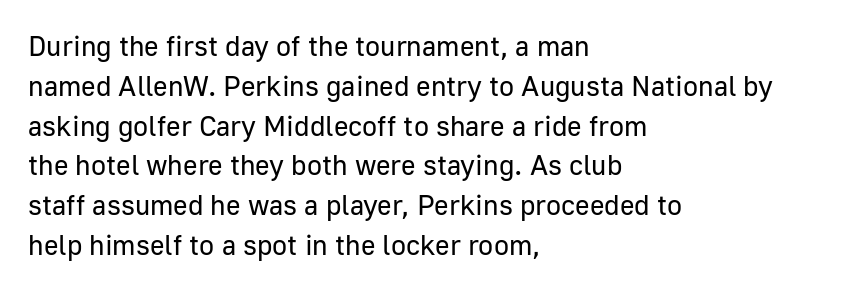
The lines sit at an ordinary, default distance from one another. This is roman type, the default non-slanted kind. You can tell from the bare stems that sans-serif type was used. Beneath every word, the page is bare.
